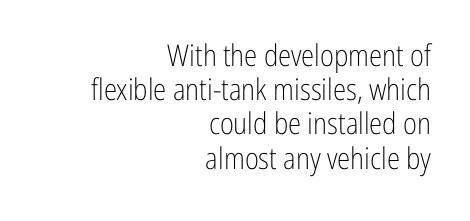
The image shows 30 px light, condensed sans-serif type, upright; set right-aligned, tight line spacing (1.14x), normal letter spacing, not underlined; low stroke contrast and a medium x-height.
